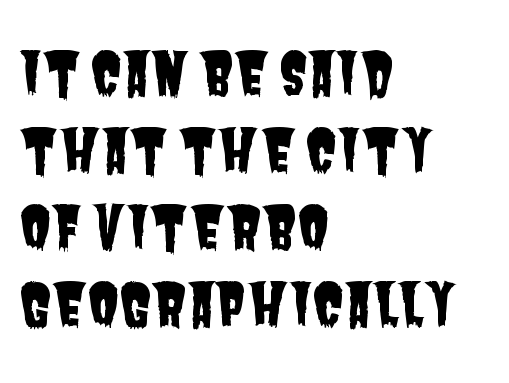
This block has exactly the height ordinary leading produces. Decoration check: the copy has no underline. A sans-serif font was chosen for this passage. Layout note: lines flush left. The passage shown has conventional tracking throughout.
